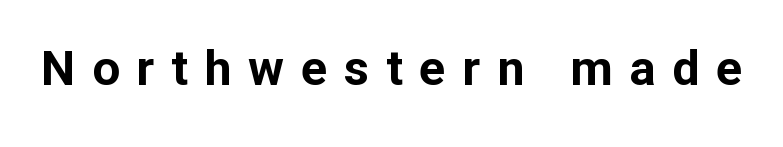
The horizontal fit of the characters is loose and conspicuously gappy. Note: no serifs on the glyphs. Decoration check: the copy has no underline. Strokes here are thick enough to call this a true bold.
